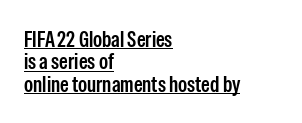
The tracking reads as untouched default to a designer's eye. Moderately thickened strokes mark this as semibold type. The designer dialed line spacing down below the default. This is roman type, the default non-slanted kind.
